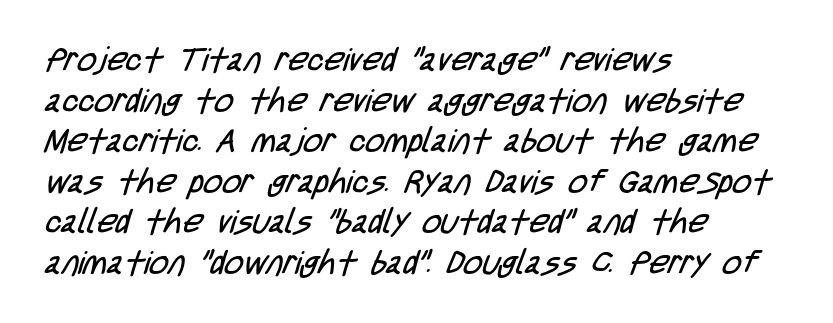
The face used here is rendered with its standard letterfit. Are there feet on the stems? There aren't — it's a sans. Where is the straight margin? On the left. Think of a printed novel: that variable character pitch is what you see here.
